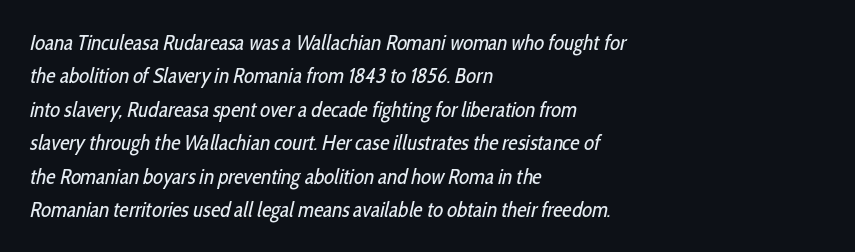
{"bold": "no", "underline": "no", "align": "left", "line_spacing": "normal", "line_spacing_ratio": 1.59, "letter_spacing": "normal", "letter_spacing_em": 0.0, "glyph_px": 21}
